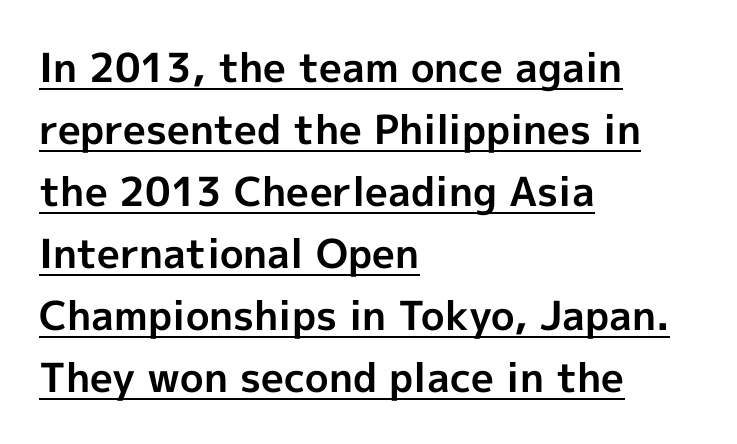
A typesetter would label this face a sans. These lines were composed using upright roman letters. Spacing verdict: proportional, widths tailored to each character. The passage shown has conventional tracking throughout. I'd describe the lettering as bold — thick and assertive.
